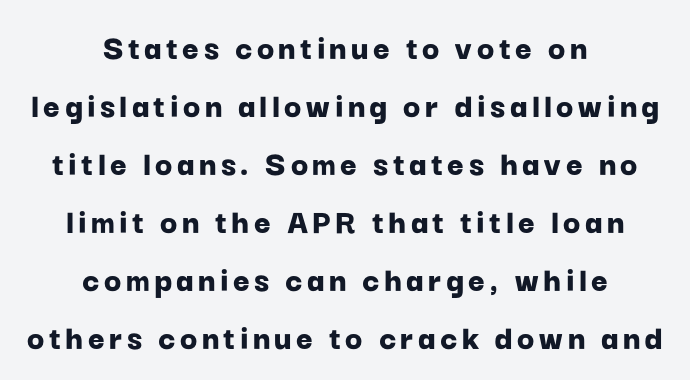
{"serif": "no", "italic": "no", "bold": "yes", "weight": "bold", "width": "normal", "stroke_contrast": "low", "x_height": "medium", "monospaced": "no", "underline": "no", "align": "center", "line_spacing": "normal", "line_spacing_ratio": 1.61, "glyph_px": 36}
